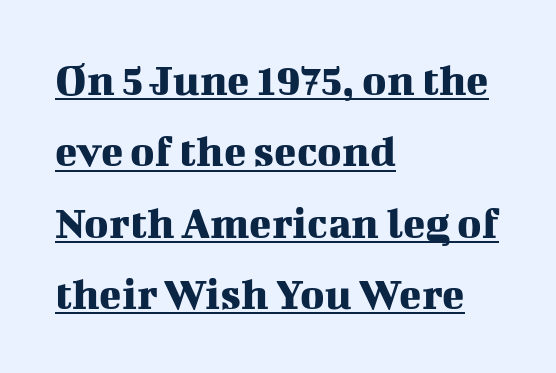
Q: Is the text italic (slanted)? A: No, it is upright.
Q: Is the typeface a serif or a sans-serif typeface? A: Serif.
Q: Is the text underlined? A: Yes.
Q: How is the paragraph aligned? A: Left-aligned.
Q: Is the spacing between letters normal or unusually wide? A: Normal.
Q: Is the spacing between lines tight, normal or loose? A: Normal.
Q: Width (condensed, normal, or wide)? A: Normal.
Q: Stroke contrast? A: Medium.
Q: x-height? A: Medium.
Q: Monospaced? A: No.
